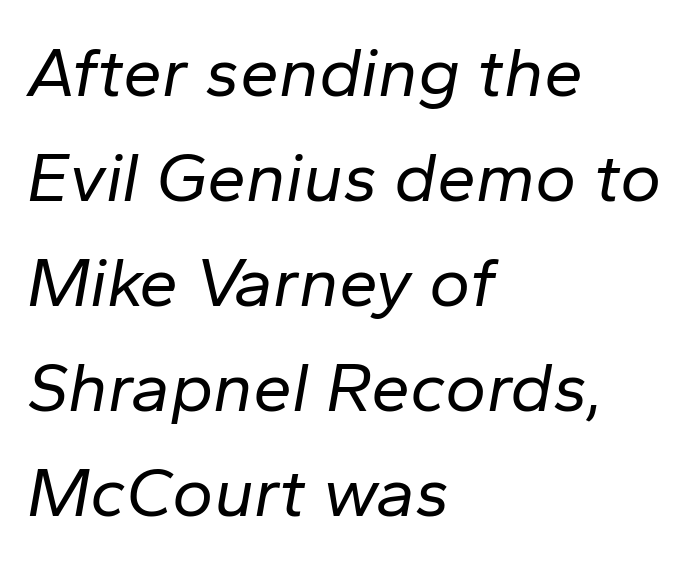
Vertically, the passage feels balanced, rows spaced as you'd expect. The whole block is typeset with a tilt. The text block is weighted toward the left margin, trailing off unevenly rightward. Beneath every word, the page is bare.
